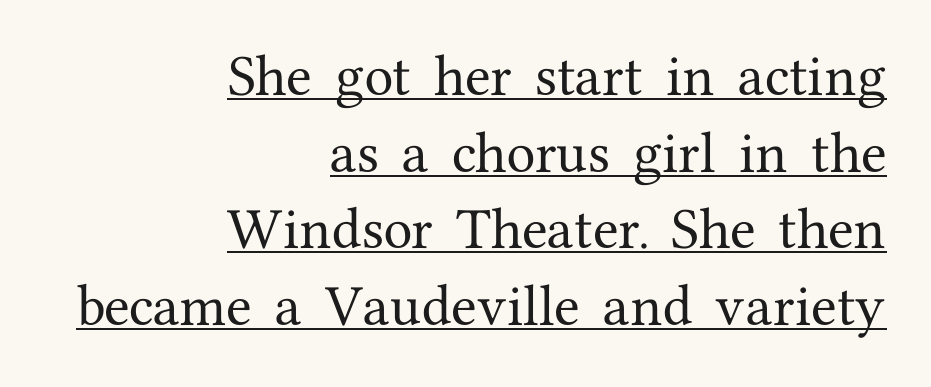
{"serif": "yes", "italic": "no", "width": "normal", "stroke_contrast": "medium", "x_height": "medium", "monospaced": "no", "underline": "yes", "align": "right", "line_spacing": "normal", "line_spacing_ratio": 1.63, "letter_spacing": "normal", "letter_spacing_em": 0.0, "glyph_px": 47}
